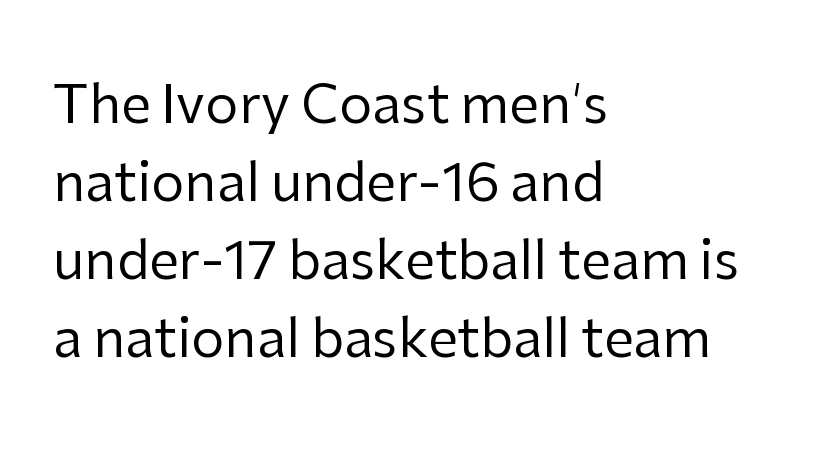
The image shows 53 px regular-weight sans-serif type, upright; set left-aligned, normal line spacing (1.47x), normal letter spacing, not underlined; low stroke contrast and a medium x-height.
